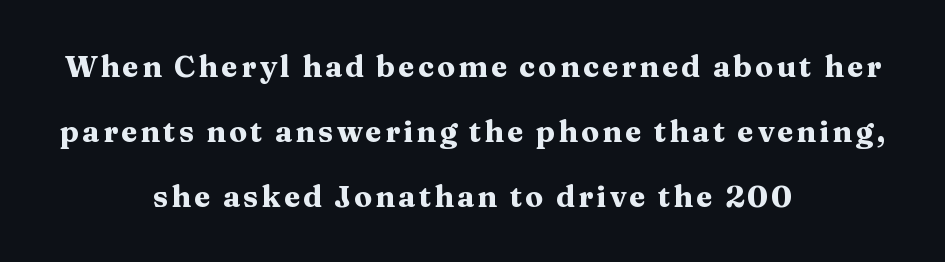
{"serif": "yes", "italic": "no", "bold": "yes", "weight": "heavy", "width": "wide", "stroke_contrast": "medium", "x_height": "medium", "monospaced": "no", "underline": "no", "align": "center", "line_spacing": "loose", "line_spacing_ratio": 2.16, "glyph_px": 30}
